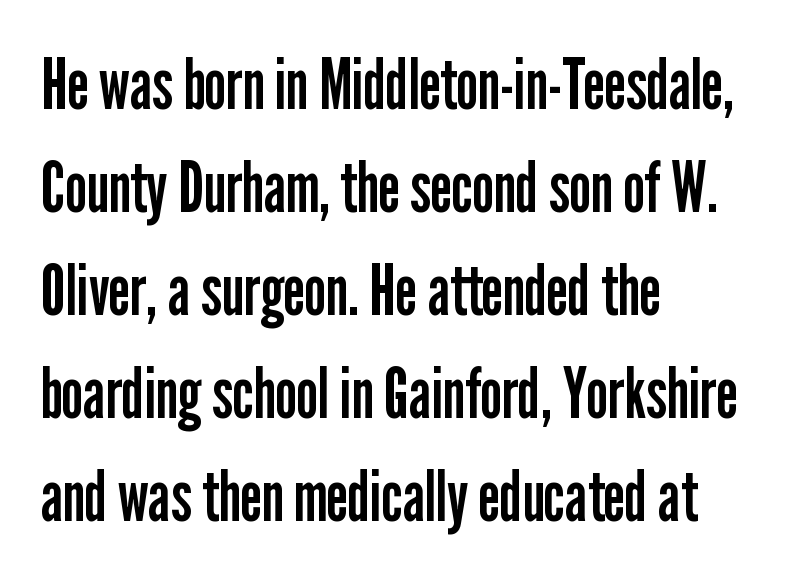
The passage shown stacks its lines at a standard gap. You could call the tracking neutral — neither tight nor loose. Think of a printed novel: that variable character pitch is what you see here. Bare-footed words on every line. The letterforms sit at book weight or below. Typeset ragged right — the left edge is the straight one.
